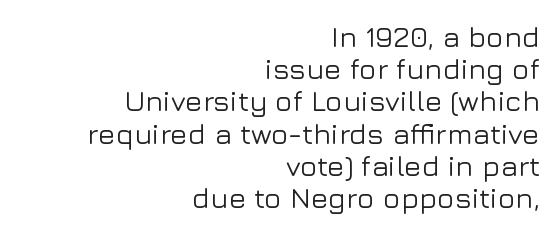
The image shows 29 px sans-serif type, upright; set right-aligned, tight line spacing (1.11x), normal letter spacing, not underlined; low stroke contrast and a medium x-height.
